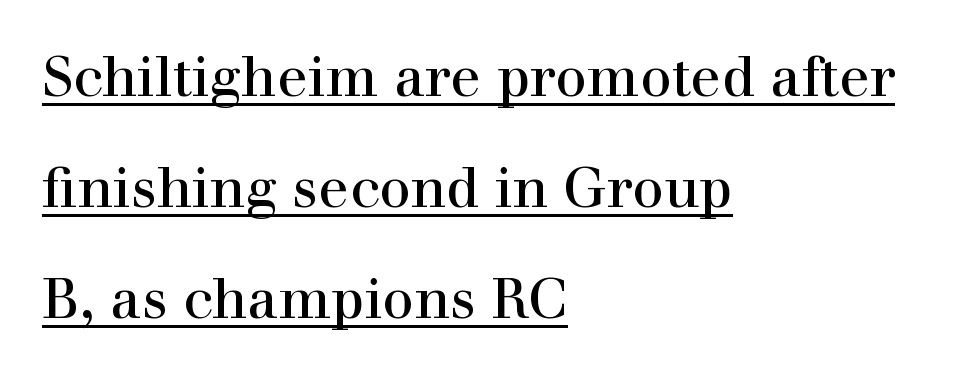
Q: Is the text bold? A: No.
Q: Is the text italic (slanted)? A: No, it is upright.
Q: Is the typeface a serif or a sans-serif typeface? A: Serif.
Q: Is the text underlined? A: Yes.
Q: How is the paragraph aligned? A: Left-aligned.
Q: Is the spacing between letters normal or unusually wide? A: Normal.
Q: Is the spacing between lines tight, normal or loose? A: Loose.
Q: Width (condensed, normal, or wide)? A: Normal.
Q: Stroke contrast? A: High.
Q: x-height? A: Medium.
Q: Monospaced? A: No.
